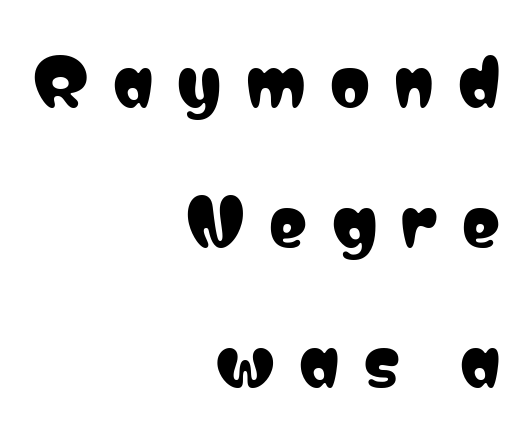
This sample uses expanded letter spacing, leaving extra air between glyphs. The rag falls on the left side of this text block. The words here are not underlined. Italic? Not at all — the glyphs are vertical. No feet cap the strokes, marking this as sans-serif type.
